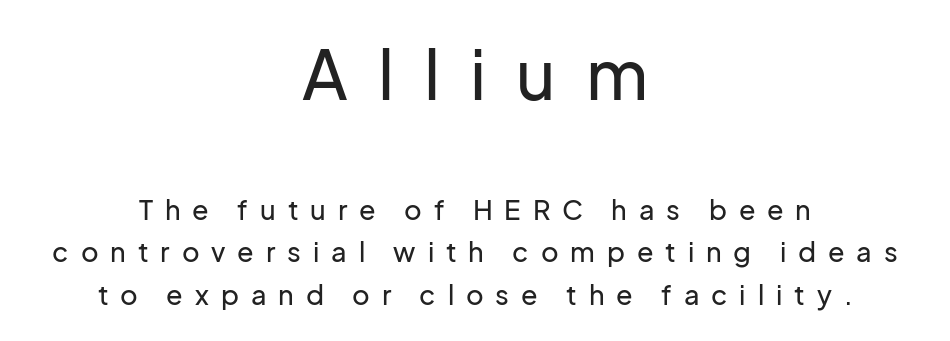
The image shows 68 px sans-serif type, upright; set centered, normal line spacing (1.58x), unusually wide letter spacing (+0.44 em), not underlined; the first (top) block is 2.52x larger; low stroke contrast and a medium x-height.
